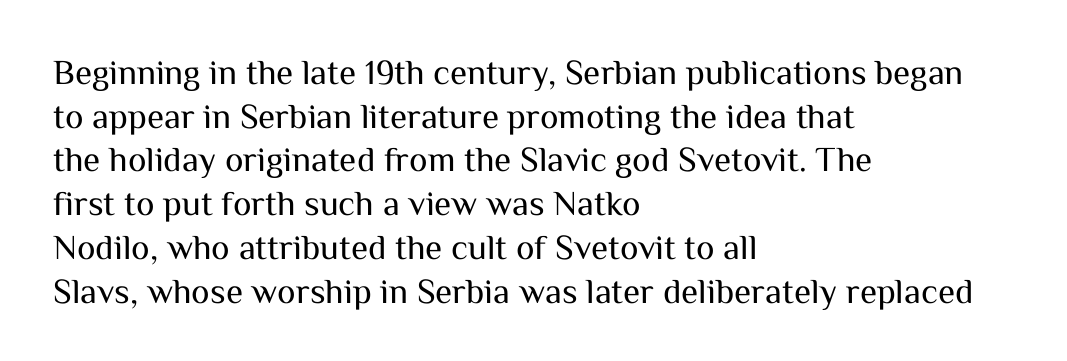
Q: Is the text bold? A: No.
Q: Is the text italic (slanted)? A: No, it is upright.
Q: Is the typeface a serif or a sans-serif typeface? A: Sans-serif.
Q: Is the text underlined? A: No.
Q: How is the paragraph aligned? A: Left-aligned.
Q: Is the spacing between letters normal or unusually wide? A: Normal.
Q: Is the spacing between lines tight, normal or loose? A: Normal.
Q: Width (condensed, normal, or wide)? A: Normal.
Q: Stroke contrast? A: Medium.
Q: x-height? A: Medium.
Q: Monospaced? A: No.
